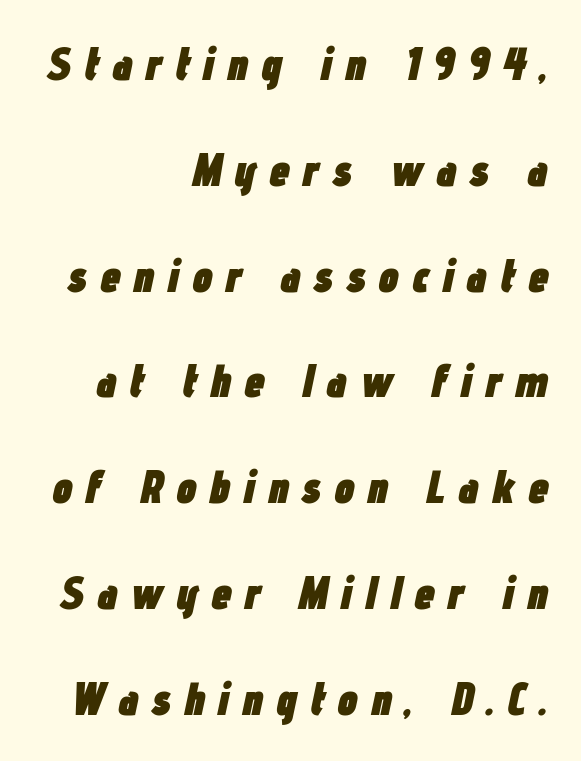
Q: Is the text bold? A: Yes.
Q: Is the text italic (slanted)? A: Yes, it leans right by about 12 degrees.
Q: Is the text underlined? A: No.
Q: How is the paragraph aligned? A: Right-aligned.
Q: Is the spacing between letters normal or unusually wide? A: Unusually wide.
Q: Is the spacing between lines tight, normal or loose? A: Loose.
Q: Width (condensed, normal, or wide)? A: Condensed.
Q: Stroke contrast? A: Low.
Q: x-height? A: Medium.
Q: Monospaced? A: No.
